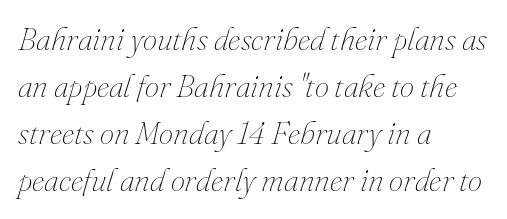
The image shows 32 px thin type, italic (leaning right); set left-aligned, normal line spacing (1.47x), normal letter spacing, not underlined; medium stroke contrast and a small x-height.
